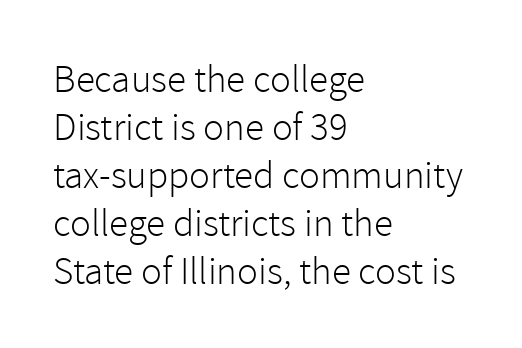
{"serif": "no", "italic": "no", "bold": "no", "weight": "light", "width": "normal", "x_height": "medium", "monospaced": "no", "underline": "no", "align": "left", "line_spacing_ratio": 1.23, "letter_spacing": "normal", "letter_spacing_em": 0.0, "glyph_px": 39}
